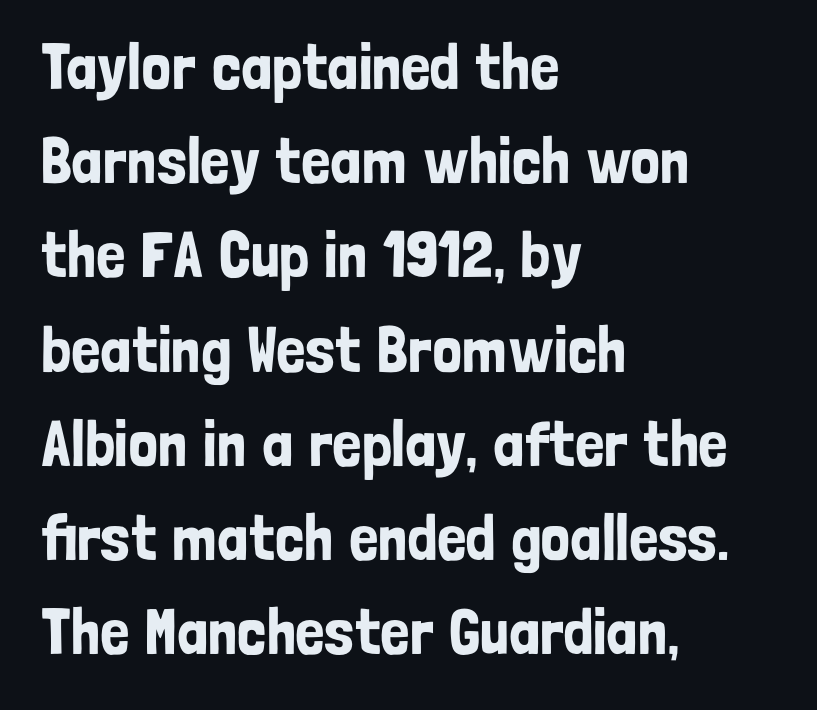
The image shows 65 px condensed sans-serif type, upright; set left-aligned, normal line spacing (1.45x), normal letter spacing, not underlined; low stroke contrast and a medium x-height.
